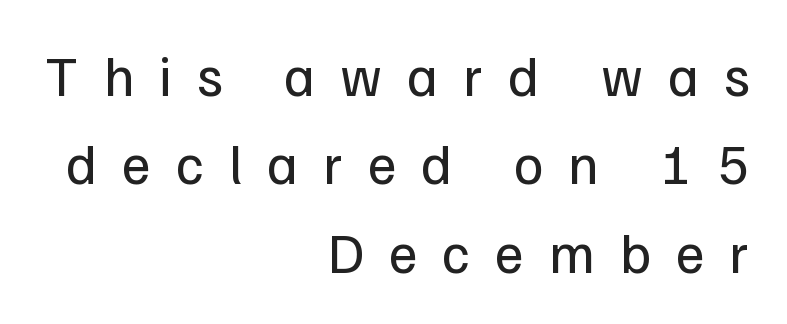
Q: Is the text bold? A: No.
Q: Is the text italic (slanted)? A: No, it is upright.
Q: Is the typeface a serif or a sans-serif typeface? A: Sans-serif.
Q: Is the text underlined? A: No.
Q: How is the paragraph aligned? A: Right-aligned.
Q: Is the spacing between letters normal or unusually wide? A: Unusually wide.
Q: Is the spacing between lines tight, normal or loose? A: Normal.
Q: Width (condensed, normal, or wide)? A: Normal.
Q: Stroke contrast? A: Low.
Q: x-height? A: Medium.
Q: Monospaced? A: No.
